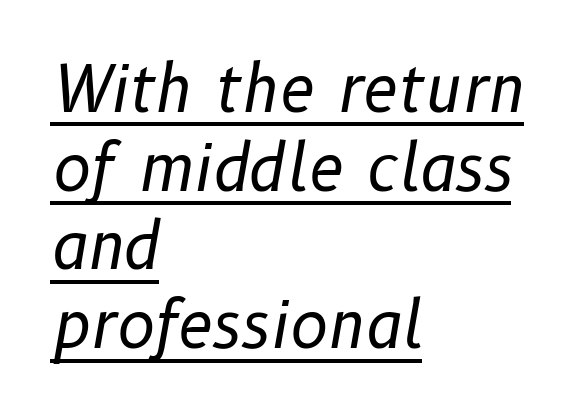
The image shows 64 px regular-weight type, italic (leaning right); set left-aligned, line spacing 1.23x, normal letter spacing, underlined; low stroke contrast and a medium x-height.
